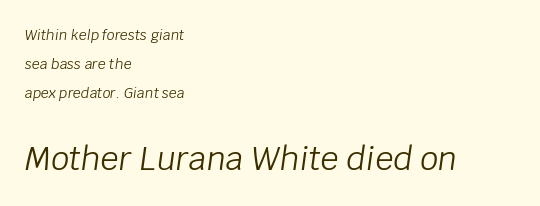
If you drew a ruler down the left edge, every line would touch it. The face used here appears at its bigger size in the lower chunk. Beneath every word, the page is bare. The font sits on the lighter half of the weight spectrum, regular included.
